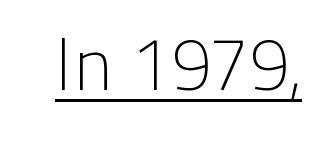
The image shows 74 px light sans-serif type, upright; set normal letter spacing, underlined; low stroke contrast and a medium x-height.
